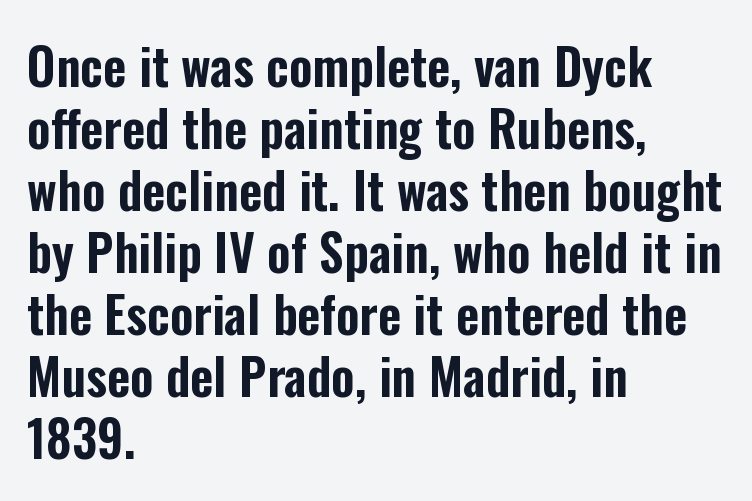
The image shows 50 px condensed sans-serif type, upright; set left-aligned, line spacing 1.24x, normal letter spacing, not underlined; low stroke contrast and a medium x-height.
